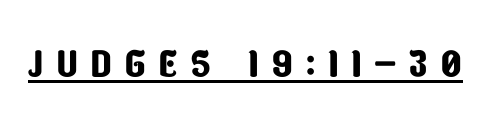
{"serif": "no", "width": "condensed", "stroke_contrast": "low", "x_height": "large", "monospaced": "no", "underline": "yes", "letter_spacing": "wide", "letter_spacing_em": 0.21, "glyph_px": 56}
